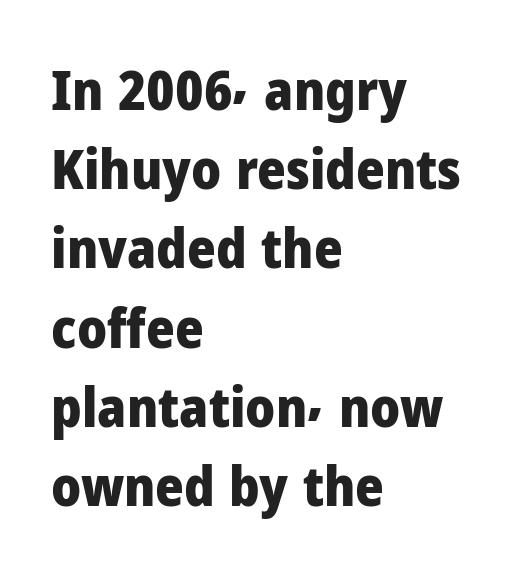
{"serif": "no", "italic": "no", "bold": "yes", "weight": "heavy", "width": "normal", "stroke_contrast": "low", "x_height": "medium", "monospaced": "no", "underline": "no", "align": "left", "line_spacing": "normal", "line_spacing_ratio": 1.44, "letter_spacing": "normal", "letter_spacing_em": 0.0, "glyph_px": 55}
